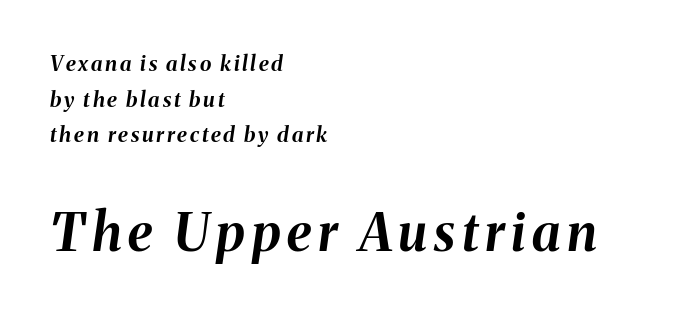
Reading top to bottom, the characters get bigger at the block break. Each letter keeps its own natural width here, so spacing adapts to shape. Is the type slanted? Yes — the strokes lean at a clear angle. Bare-footed words on every line. Summary of vertical rhythm: regular, with standard interline spacing.
